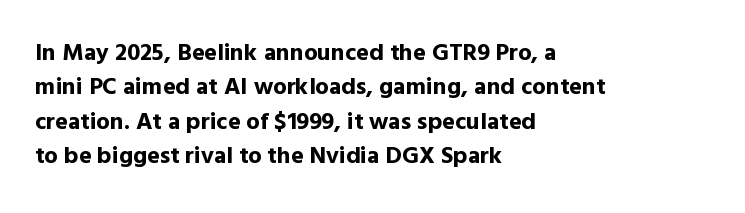
Q: Is the text bold? A: Yes.
Q: Is the text italic (slanted)? A: No, it is upright.
Q: Is the text underlined? A: No.
Q: How is the paragraph aligned? A: Left-aligned.
Q: Is the spacing between letters normal or unusually wide? A: Normal.
Q: Is the spacing between lines tight, normal or loose? A: Normal.
